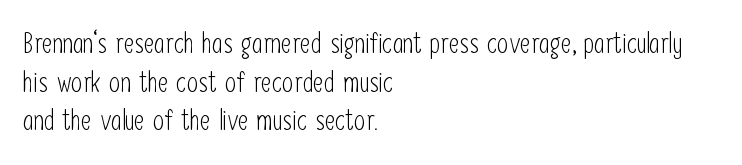
Q: Is the text bold? A: No.
Q: Is the text italic (slanted)? A: No, it is upright.
Q: Is the typeface a serif or a sans-serif typeface? A: Sans-serif.
Q: Is the text underlined? A: No.
Q: How is the paragraph aligned? A: Left-aligned.
Q: Is the spacing between letters normal or unusually wide? A: Normal.
Q: Is the spacing between lines tight, normal or loose? A: Normal.
Q: Width (condensed, normal, or wide)? A: Condensed.
Q: Stroke contrast? A: Low.
Q: x-height? A: Medium.
Q: Monospaced? A: No.
